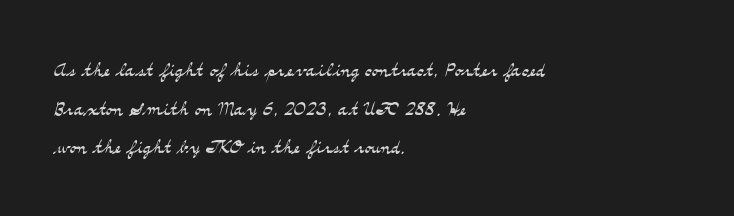
Q: Is the text bold? A: No.
Q: Is the text italic (slanted)? A: Yes.
Q: Is the text underlined? A: No.
Q: How is the paragraph aligned? A: Left-aligned.
Q: Is the spacing between letters normal or unusually wide? A: Normal.
Q: Is the spacing between lines tight, normal or loose? A: Normal.
